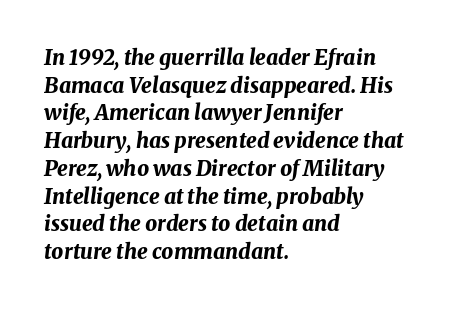
{"italic": "yes", "lean": "right", "slant_degrees": 8, "bold": "yes", "underline": "no", "align": "left", "line_spacing": "normal", "line_spacing_ratio": 1.32, "letter_spacing": "normal", "letter_spacing_em": 0.0, "glyph_px": 21}
